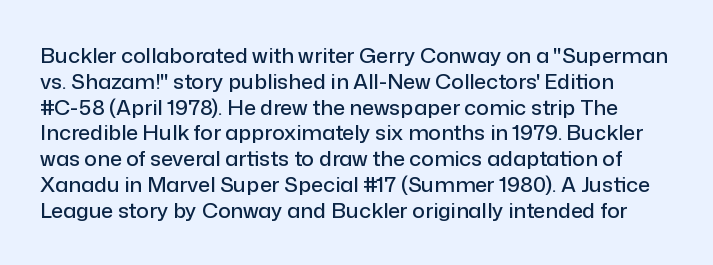
The image shows 21 px text type, upright; set line spacing 1.23x, normal letter spacing, not underlined.
